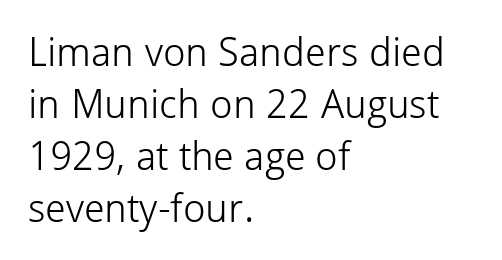
Each word holds together tightly as a unit, with standard inter-letter gaps. You can tell it's not italic because the verticals are truly vertical. Has an underline been added? It has not. Vertically, the passage feels balanced, rows spaced as you'd expect.
